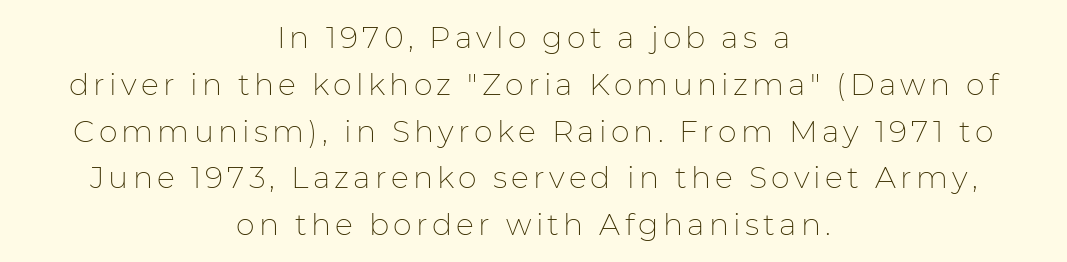
Q: Is the text bold? A: No.
Q: Is the text italic (slanted)? A: No, it is upright.
Q: Is the typeface a serif or a sans-serif typeface? A: Sans-serif.
Q: Is the text underlined? A: No.
Q: How is the paragraph aligned? A: Centered.
Q: Is the spacing between lines tight, normal or loose? A: Normal.
Q: Width (condensed, normal, or wide)? A: Normal.
Q: Stroke contrast? A: Low.
Q: x-height? A: Medium.
Q: Monospaced? A: No.
